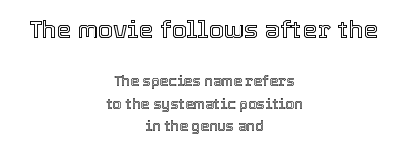
{"italic": "no", "underline": "no", "align": "center", "line_spacing": "normal", "line_spacing_ratio": 1.59, "letter_spacing": "normal", "letter_spacing_em": 0.0, "larger_block": "first", "size_ratio": 1.71, "glyph_px": 24}
